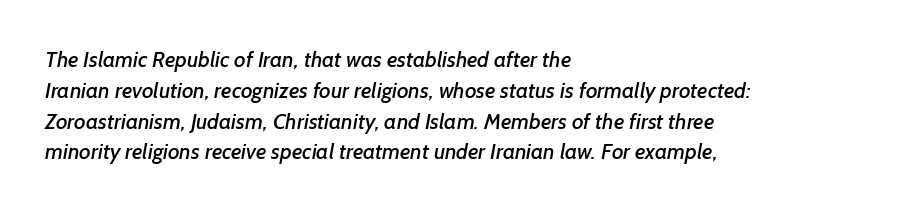
Letters rest on an invisible, unmarked baseline. How would I describe the line gaps? Plain and ordinary. Each word holds together tightly as a unit, with standard inter-letter gaps. These lines stack with their left ends in a neat column.
